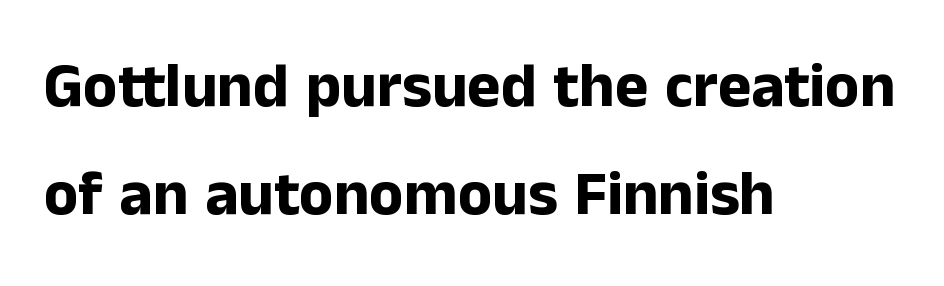
The letters advance in unequal steps, a hallmark of proportional type. Weight check: bold — yes, fully. Tall strokes in this sample are plumb rather than angled. Nothing sits at the stroke ends, so this counts as sans-serif. Only glyphs here, with clear space below each row. The tracking reads as untouched default to a designer's eye.
